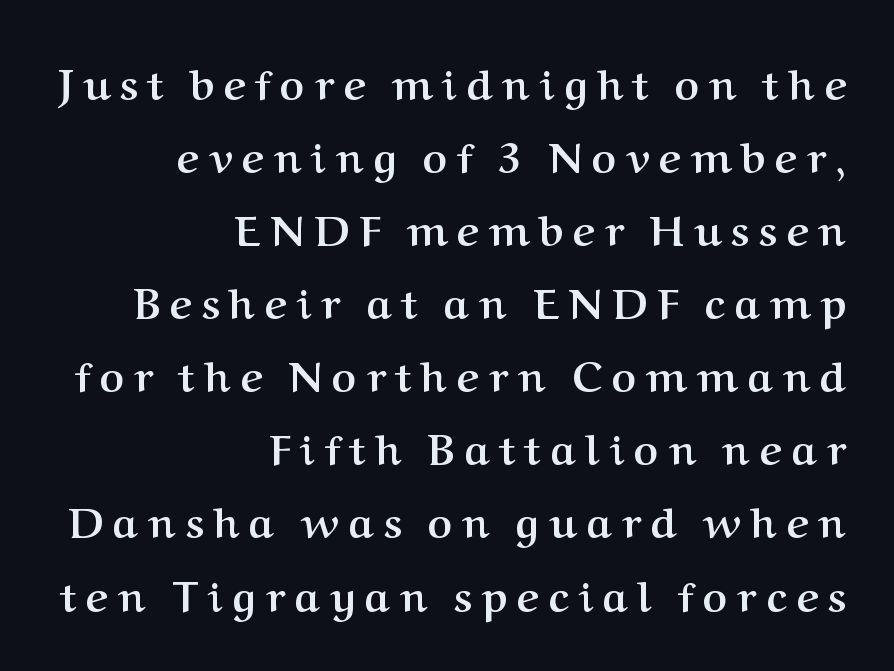
Q: Is the text bold? A: Yes.
Q: Is the text italic (slanted)? A: No, it is upright.
Q: Is the typeface a serif or a sans-serif typeface? A: Serif.
Q: Is the text underlined? A: No.
Q: How is the paragraph aligned? A: Right-aligned.
Q: Is the spacing between letters normal or unusually wide? A: Unusually wide.
Q: Width (condensed, normal, or wide)? A: Normal.
Q: Stroke contrast? A: Medium.
Q: x-height? A: Medium.
Q: Monospaced? A: No.
